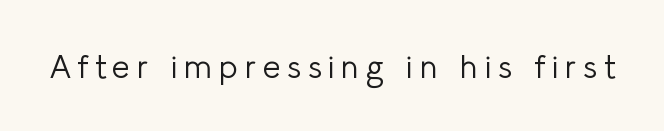
Q: Is the text bold? A: No.
Q: Is the text italic (slanted)? A: No, it is upright.
Q: Is the typeface a serif or a sans-serif typeface? A: Sans-serif.
Q: Is the text underlined? A: No.
Q: Is the spacing between letters normal or unusually wide? A: Unusually wide.
Q: Width (condensed, normal, or wide)? A: Normal.
Q: Stroke contrast? A: Low.
Q: x-height? A: Medium.
Q: Monospaced? A: No.
